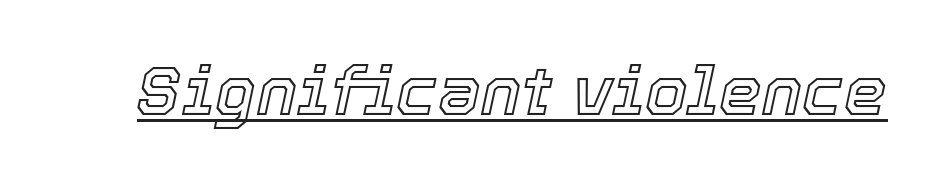
Q: Is the text italic (slanted)? A: Yes, it leans right by about 12 degrees.
Q: Is the text underlined? A: Yes.
Q: Is the spacing between letters normal or unusually wide? A: Normal.
Q: Width (condensed, normal, or wide)? A: Normal.
Q: x-height? A: Medium.
Q: Monospaced? A: No.
